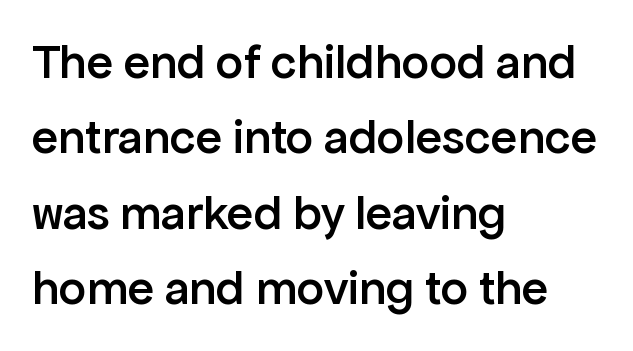
The image shows 49 px semibold sans-serif type, upright; set left-aligned, normal line spacing (1.54x), normal letter spacing, not underlined; low stroke contrast and a medium x-height.
